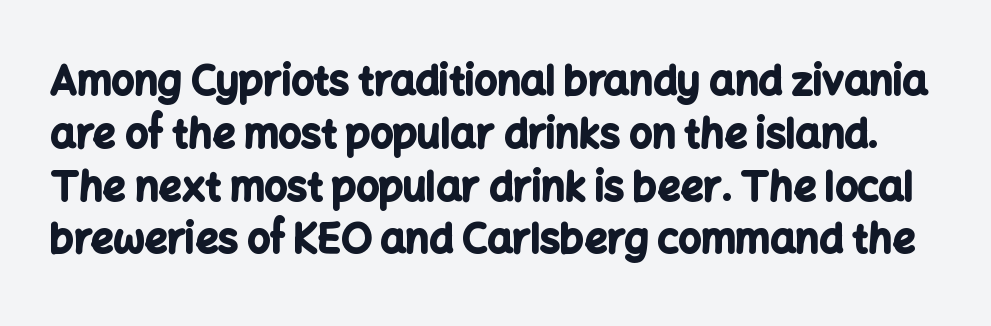
The image shows 40 px bold sans-serif type, upright; set normal line spacing (1.32x), normal letter spacing, not underlined; low stroke contrast and a medium x-height.
